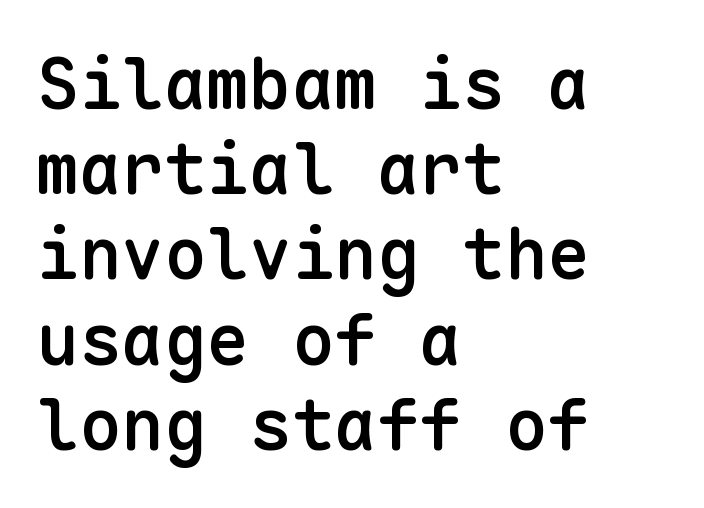
Where is the straight margin? On the left. Its strokes are somewhat broadened, the hallmark of semibold type. Tracking value appears to be zero — textbook default spacing. Note the uniform advance width — an 'i' takes as much space as an 'm'.
